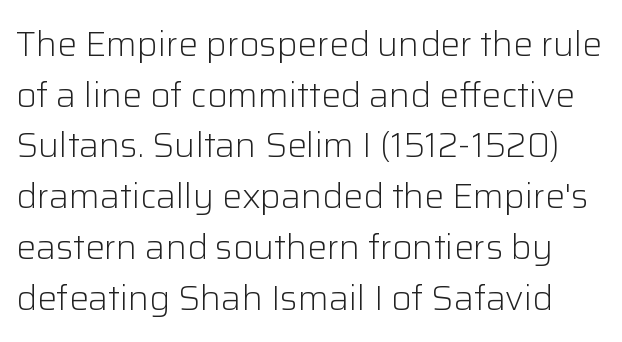
The typesetting does not lean heavy: it is not bold. Anything drawn beneath the words? Only blank space. Between one letter and the next there's only the usual sliver of space. Vertical strokes here are truly vertical. Is there much room between lines? A standard amount, neither cramped nor airy.
